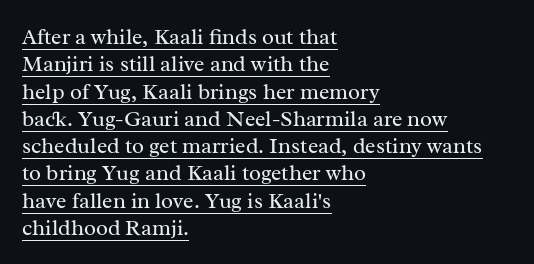
{"italic": "no", "bold": "no", "underline": "yes", "align": "left", "line_spacing_ratio": 1.24, "letter_spacing": "normal", "letter_spacing_em": 0.0, "glyph_px": 22}
